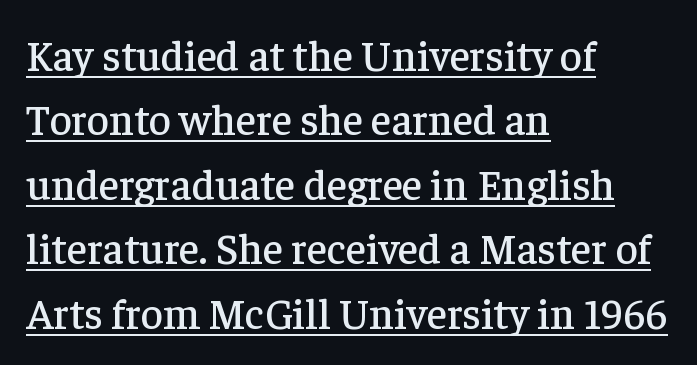
The image shows 43 px serif type, upright; set left-aligned, normal line spacing (1.5x), normal letter spacing, underlined; low stroke contrast and a medium x-height.
